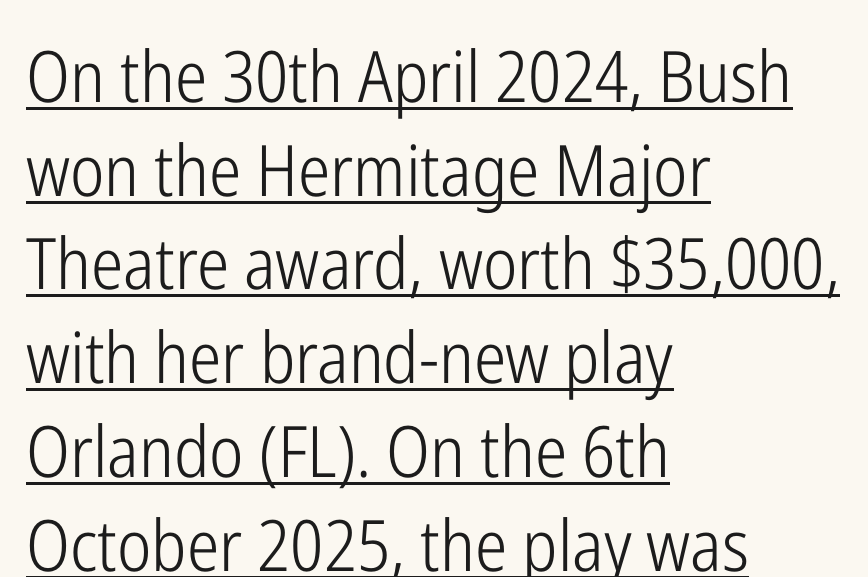
The image shows 71 px light, condensed sans-serif type, upright; set left-aligned, normal line spacing (1.32x), normal letter spacing, underlined; low stroke contrast and a medium x-height.
